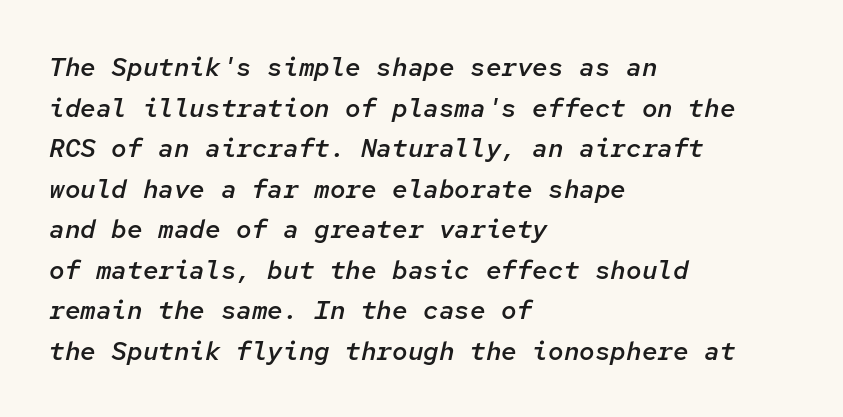
{"italic": "yes", "lean": "right", "slant_degrees": 12, "bold": "semi", "underline": "no", "align": "left", "line_spacing": "normal", "line_spacing_ratio": 1.56, "letter_spacing": "normal", "letter_spacing_em": 0.0, "glyph_px": 26}
